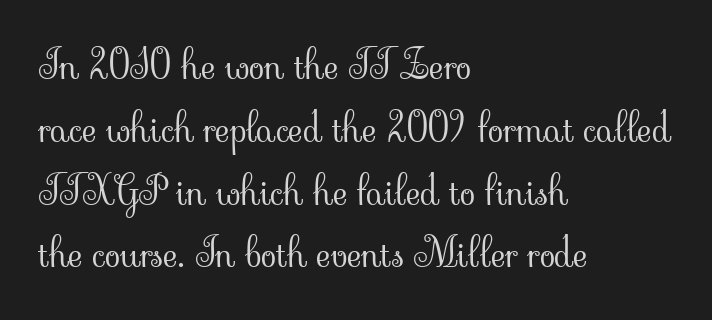
Q: Is the text bold? A: No.
Q: Is the text italic (slanted)? A: No, it is upright.
Q: Is the typeface a serif or a sans-serif typeface? A: Serif.
Q: Is the text underlined? A: No.
Q: How is the paragraph aligned? A: Left-aligned.
Q: Is the spacing between letters normal or unusually wide? A: Normal.
Q: Is the spacing between lines tight, normal or loose? A: Normal.
Q: Width (condensed, normal, or wide)? A: Normal.
Q: Stroke contrast? A: Low.
Q: x-height? A: Small.
Q: Monospaced? A: No.
